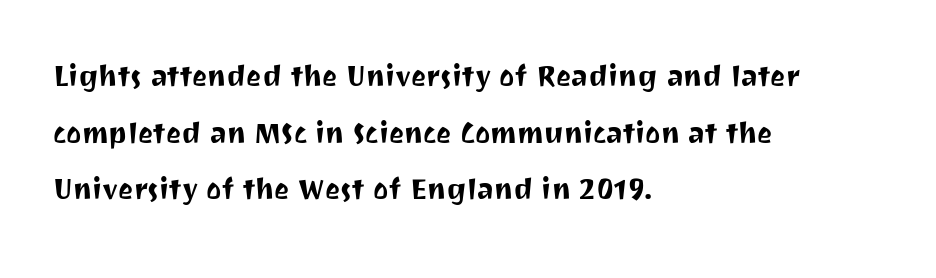
Q: Is the text italic (slanted)? A: No, it is upright.
Q: Is the typeface a serif or a sans-serif typeface? A: Sans-serif.
Q: Is the text underlined? A: No.
Q: How is the paragraph aligned? A: Left-aligned.
Q: Is the spacing between letters normal or unusually wide? A: Normal.
Q: Is the spacing between lines tight, normal or loose? A: Normal.
Q: Width (condensed, normal, or wide)? A: Normal.
Q: Stroke contrast? A: Medium.
Q: x-height? A: Medium.
Q: Monospaced? A: No.
